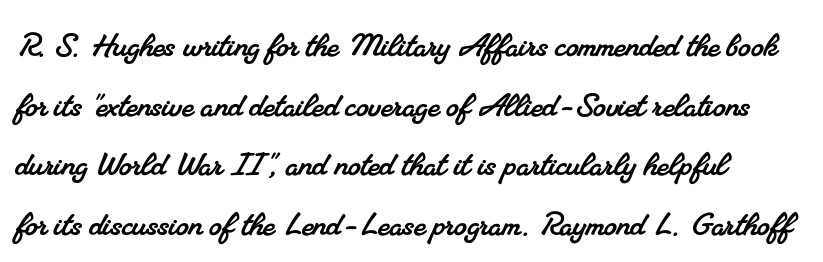
{"serif": "yes", "width": "normal", "stroke_contrast": "medium", "x_height": "small", "monospaced": "no", "underline": "no", "line_spacing": "normal", "line_spacing_ratio": 1.49, "letter_spacing": "normal", "letter_spacing_em": 0.0, "glyph_px": 40}
